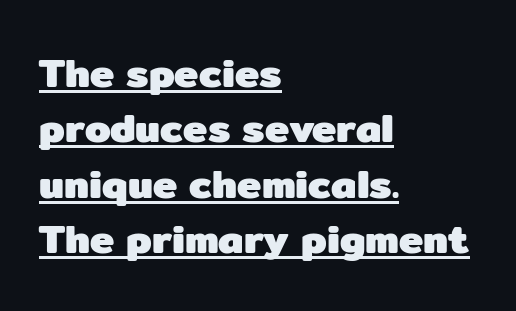
{"serif": "no", "italic": "no", "bold": "yes", "weight": "heavy", "width": "normal", "stroke_contrast": "low", "x_height": "medium", "monospaced": "no", "underline": "yes", "align": "left", "line_spacing": "normal", "line_spacing_ratio": 1.35, "letter_spacing": "normal", "letter_spacing_em": 0.0, "glyph_px": 41}
